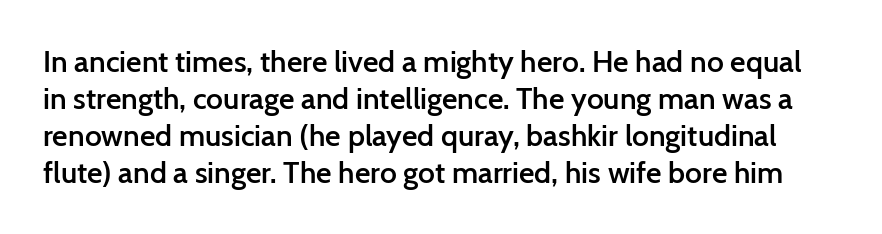
Q: Is the text bold? A: Semi-bold.
Q: Is the text italic (slanted)? A: No, it is upright.
Q: Is the typeface a serif or a sans-serif typeface? A: Sans-serif.
Q: Is the text underlined? A: No.
Q: Is the spacing between letters normal or unusually wide? A: Normal.
Q: Width (condensed, normal, or wide)? A: Normal.
Q: Stroke contrast? A: Low.
Q: x-height? A: Medium.
Q: Monospaced? A: No.
